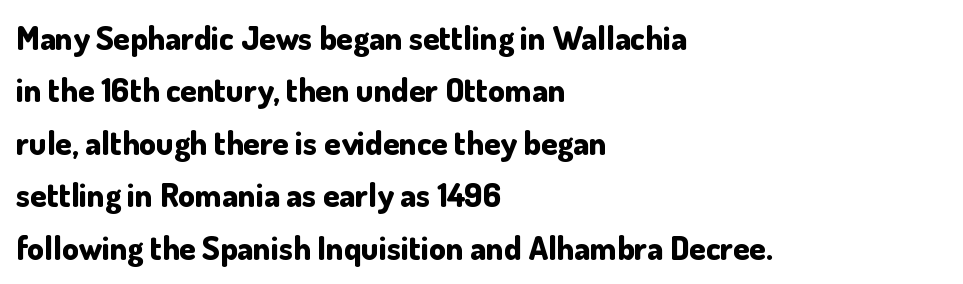
Notice how thick the strokes are: this is what a full bold looks like. Check the space under the baseline: it is left empty. A typesetter would label this face a sans. Default kerning and tracking; the words read as compact shapes.
